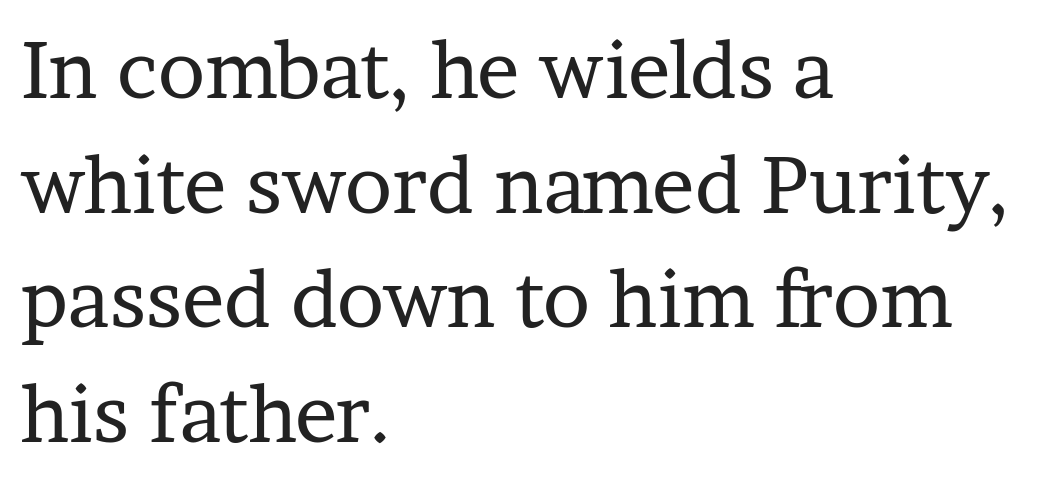
The image shows 79 px regular-weight serif type, upright; set left-aligned, normal line spacing (1.45x), normal letter spacing, not underlined; low stroke contrast and a medium x-height.
